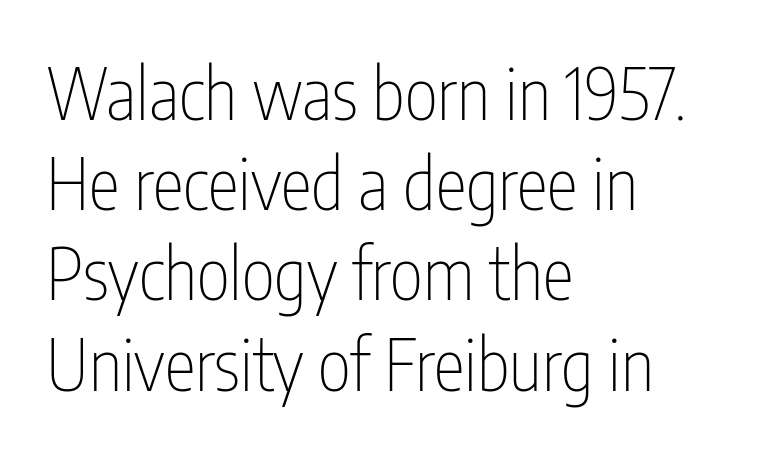
The type family on display is of the sans-serif kind. A bare baseline throughout the passage. The cut favours lightness, reaching ordinary text weight at its darkest. Which margin do the lines hug? The left one — the right edge is uneven.
